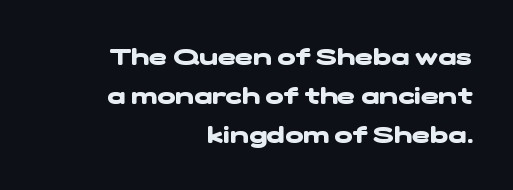
The image shows 24 px bold type; set right-aligned, normal line spacing (1.62x), normal letter spacing, not underlined.
